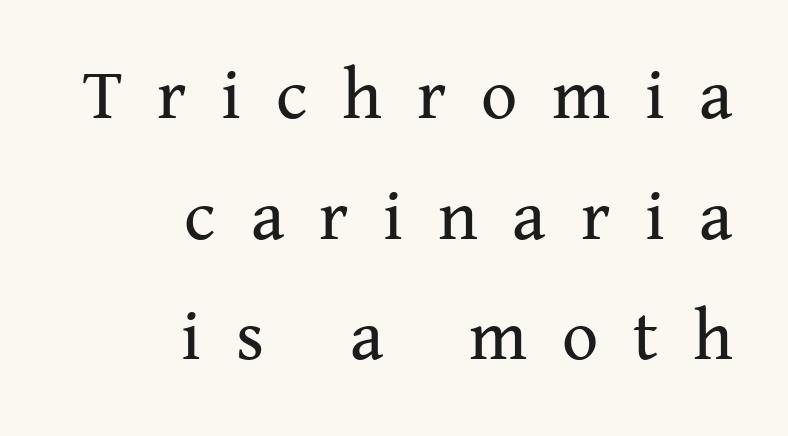
Q: Is the text bold? A: No.
Q: Is the text italic (slanted)? A: No, it is upright.
Q: Is the typeface a serif or a sans-serif typeface? A: Serif.
Q: Is the text underlined? A: No.
Q: How is the paragraph aligned? A: Right-aligned.
Q: Is the spacing between letters normal or unusually wide? A: Unusually wide.
Q: Is the spacing between lines tight, normal or loose? A: Normal.
Q: Width (condensed, normal, or wide)? A: Normal.
Q: Stroke contrast? A: Medium.
Q: x-height? A: Medium.
Q: Monospaced? A: No.
